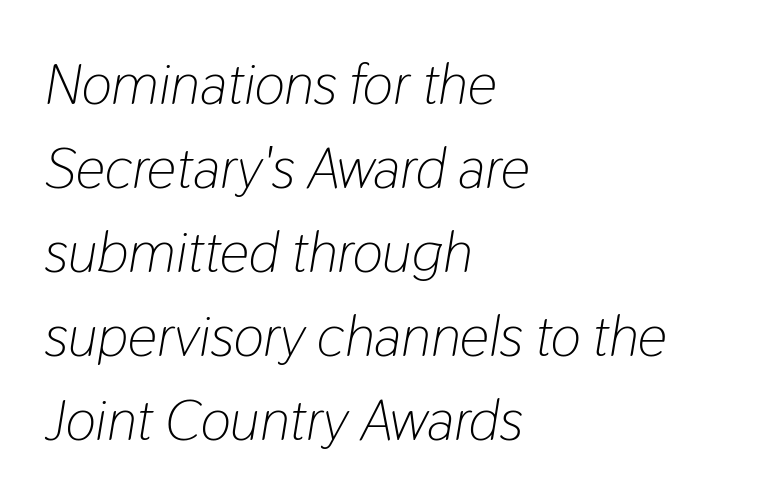
Character widths vary here, with narrow letters taking less room than wide ones. You could call the tracking neutral — neither tight nor loose. Observe the lean: these are italic letterforms. Leading: standard. Underlining? Definitely not there. The lines in this sample share a left origin and differ only in where they stop.
